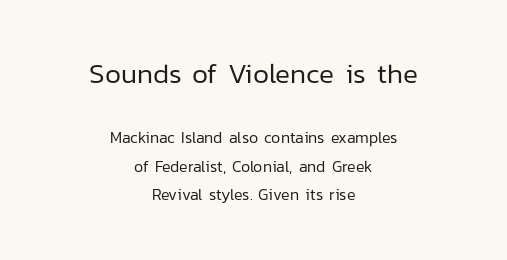
The image shows 28 px regular-weight sans-serif type, upright; set centered, line spacing 1.8x, normal letter spacing, not underlined; the first (top) block is 1.75x larger; low stroke contrast and a medium x-height.
